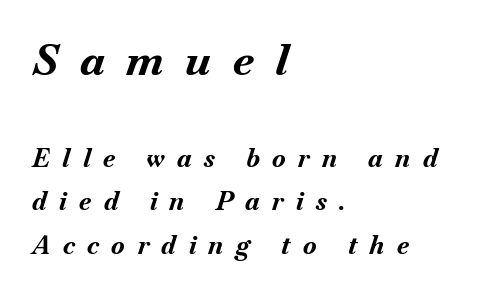
{"italic": "yes", "lean": "right", "slant_degrees": 18, "bold": "yes", "weight": "bold", "width": "normal", "stroke_contrast": "medium", "x_height": "small", "monospaced": "no", "underline": "no", "align": "left", "line_spacing_ratio": 1.75, "letter_spacing": "wide", "letter_spacing_em": 0.5, "larger_block": "first", "size_ratio": 1.72, "glyph_px": 43}
